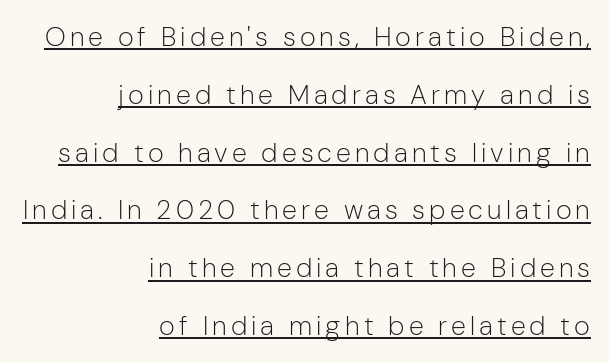
The image shows 27 px text type, upright; set right-aligned, loose line spacing (2.14x), underlined.
